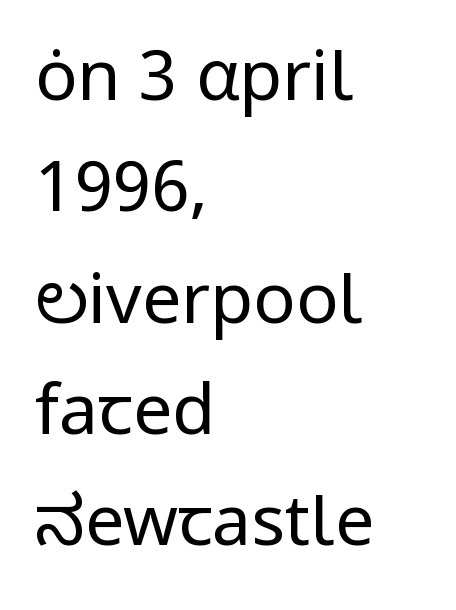
{"serif": "no", "italic": "no", "bold": "no", "weight": "regular", "width": "normal", "stroke_contrast": "low", "x_height": "medium", "monospaced": "no", "underline": "no", "align": "left", "line_spacing": "normal", "line_spacing_ratio": 1.59, "letter_spacing": "normal", "letter_spacing_em": 0.0, "glyph_px": 70}
